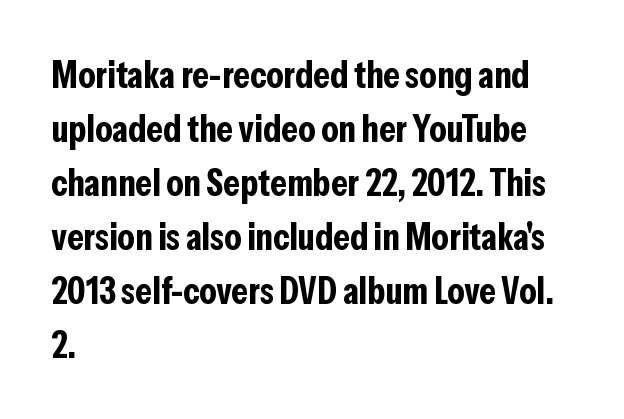
Q: Is the text bold? A: Yes.
Q: Is the text italic (slanted)? A: No, it is upright.
Q: Is the typeface a serif or a sans-serif typeface? A: Sans-serif.
Q: Is the text underlined? A: No.
Q: How is the paragraph aligned? A: Left-aligned.
Q: Is the spacing between letters normal or unusually wide? A: Normal.
Q: Is the spacing between lines tight, normal or loose? A: Normal.
Q: Width (condensed, normal, or wide)? A: Condensed.
Q: Stroke contrast? A: Low.
Q: x-height? A: Medium.
Q: Monospaced? A: No.
